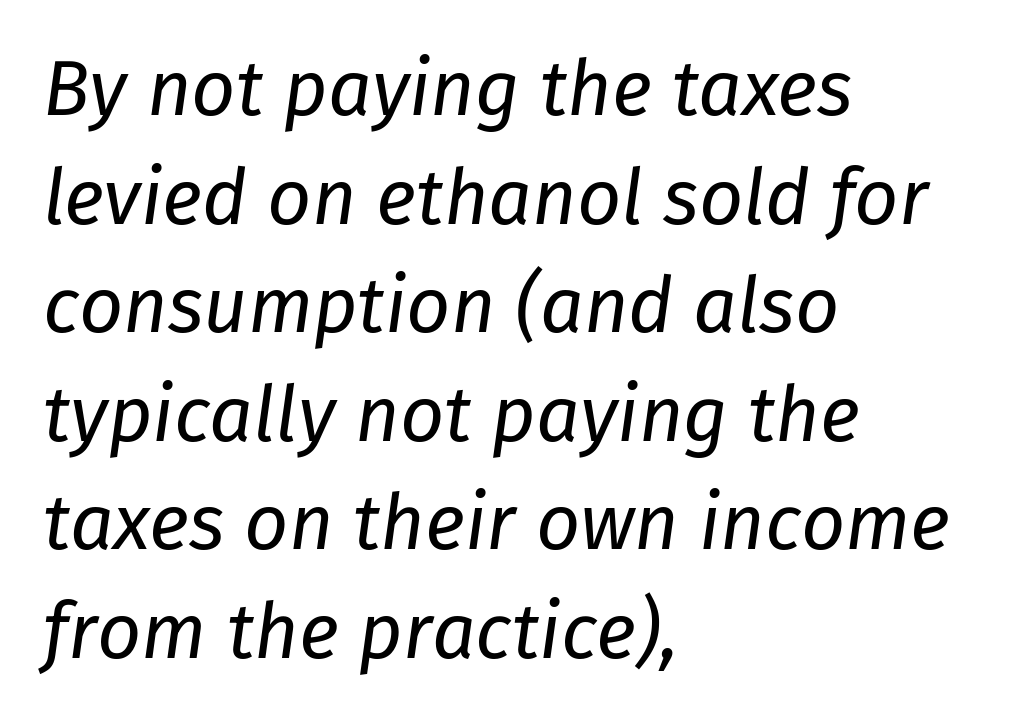
Q: Is the text bold? A: No.
Q: Is the text italic (slanted)? A: Yes, it leans right by about 8 degrees.
Q: Is the text underlined? A: No.
Q: How is the paragraph aligned? A: Left-aligned.
Q: Is the spacing between letters normal or unusually wide? A: Normal.
Q: Is the spacing between lines tight, normal or loose? A: Normal.
Q: Width (condensed, normal, or wide)? A: Normal.
Q: Stroke contrast? A: Low.
Q: x-height? A: Medium.
Q: Monospaced? A: No.
